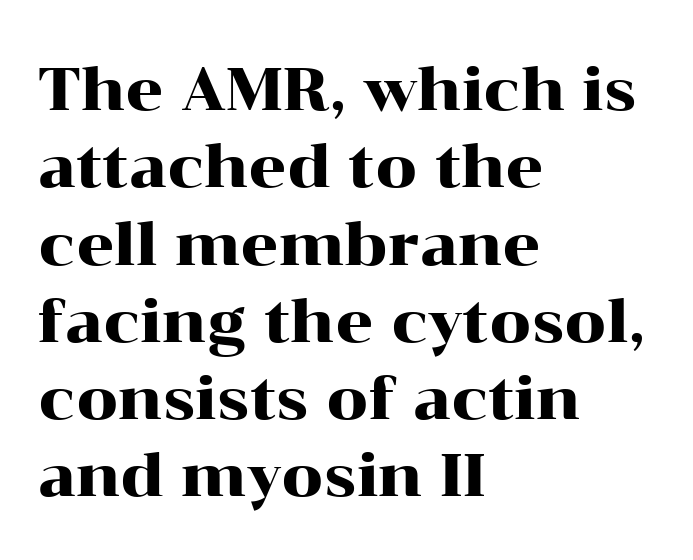
The image shows 59 px wide serif type, upright; set left-aligned, normal line spacing (1.31x), normal letter spacing, not underlined; high stroke contrast and a medium x-height.
